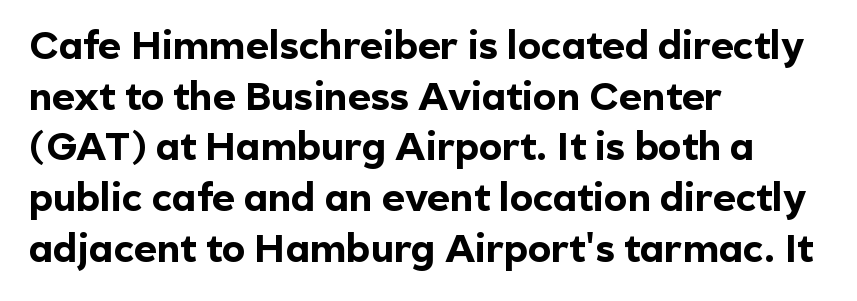
Horizontally, the lines are justified to the leading edge only. The face used here is proportionally spaced, like ordinary book or web type. To sum up the face: it is a sans, with no serifs. Caption: standard tracking, unaltered. Quick note: underline off. A roman cut, with each character standing at attention.
